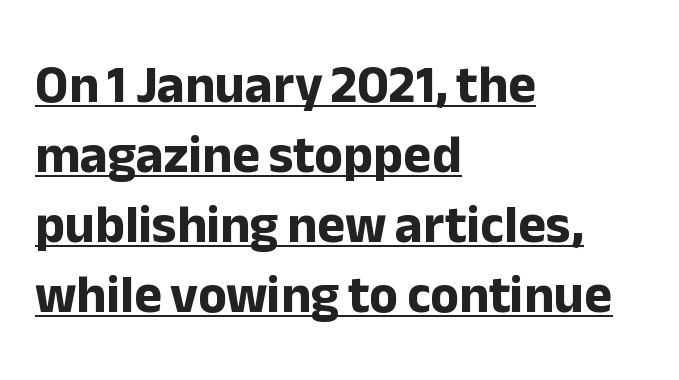
The image shows 53 px bold sans-serif type, upright; set left-aligned, normal line spacing (1.32x), normal letter spacing, underlined; low stroke contrast and a medium x-height.
